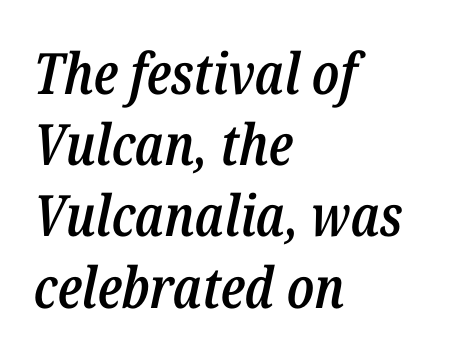
Q: Is the text bold? A: Semi-bold.
Q: Is the text italic (slanted)? A: Yes, it leans right by about 12 degrees.
Q: Is the text underlined? A: No.
Q: How is the paragraph aligned? A: Left-aligned.
Q: Is the spacing between letters normal or unusually wide? A: Normal.
Q: Is the spacing between lines tight, normal or loose? A: Normal.
Q: Width (condensed, normal, or wide)? A: Condensed.
Q: Stroke contrast? A: Low.
Q: x-height? A: Medium.
Q: Monospaced? A: No.
